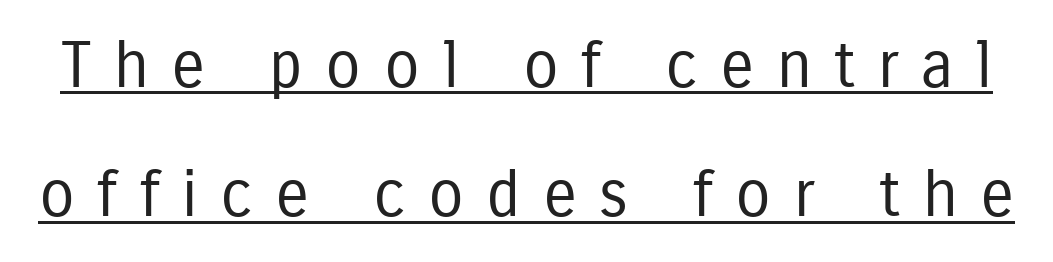
Q: Is the text bold? A: No.
Q: Is the text italic (slanted)? A: No, it is upright.
Q: Is the typeface a serif or a sans-serif typeface? A: Sans-serif.
Q: Is the text underlined? A: Yes.
Q: Is the spacing between letters normal or unusually wide? A: Unusually wide.
Q: Is the spacing between lines tight, normal or loose? A: Loose.
Q: Width (condensed, normal, or wide)? A: Condensed.
Q: Stroke contrast? A: Low.
Q: x-height? A: Medium.
Q: Monospaced? A: No.
